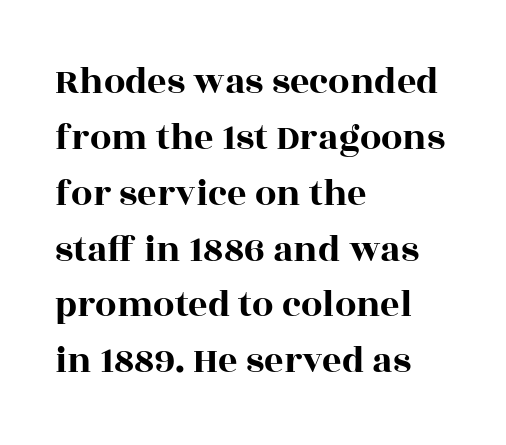
The words here are not underlined. Is the letter spacing exaggerated? No — it looks like the ordinary default. Is this a fixed-width face? No — the glyphs have proportional, varying widths. When letters stand straight like this, we call the style roman or upright. Each new line begins a customary step beneath the previous one.
